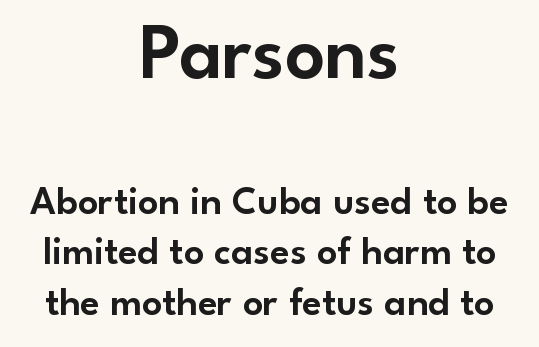
{"serif": "no", "italic": "no", "width": "normal", "stroke_contrast": "low", "x_height": "small", "monospaced": "no", "underline": "no", "align": "center", "line_spacing": "normal", "line_spacing_ratio": 1.27, "letter_spacing": "normal", "letter_spacing_em": 0.0, "larger_block": "first", "size_ratio": 1.98, "glyph_px": 79}
